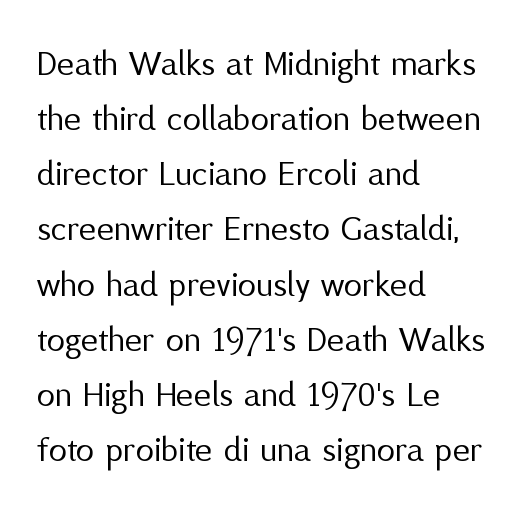
{"serif": "no", "italic": "no", "bold": "no", "weight": "regular", "width": "normal", "stroke_contrast": "medium", "x_height": "medium", "monospaced": "no", "underline": "no", "align": "left", "line_spacing": "normal", "line_spacing_ratio": 1.49, "letter_spacing": "normal", "letter_spacing_em": 0.0, "glyph_px": 37}
